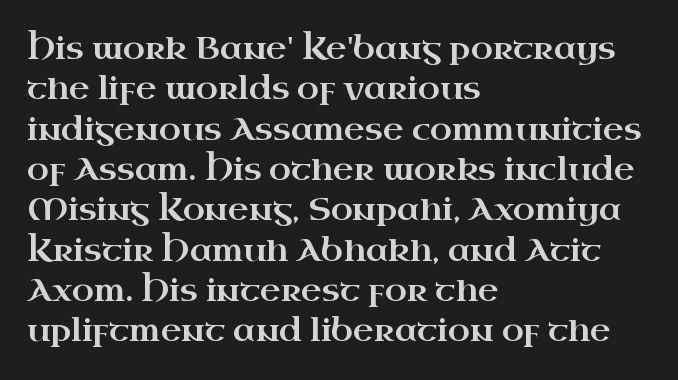
Q: Is the text italic (slanted)? A: No, it is upright.
Q: Is the typeface a serif or a sans-serif typeface? A: Serif.
Q: Is the text underlined? A: No.
Q: How is the paragraph aligned? A: Left-aligned.
Q: Is the spacing between letters normal or unusually wide? A: Normal.
Q: Is the spacing between lines tight, normal or loose? A: Normal.
Q: Width (condensed, normal, or wide)? A: Wide.
Q: Stroke contrast? A: High.
Q: x-height? A: Small.
Q: Monospaced? A: No.
